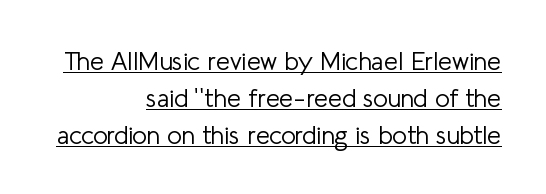
The letters stand straight up with perfectly vertical stems. One glance says typical: line gaps are just what's usual. This rendering uses right alignment, leaving the left contour irregular. The cut favours lightness, reaching ordinary text weight at its darkest. Underline: present. The line texture is even and compact thanks to regular tracking.
